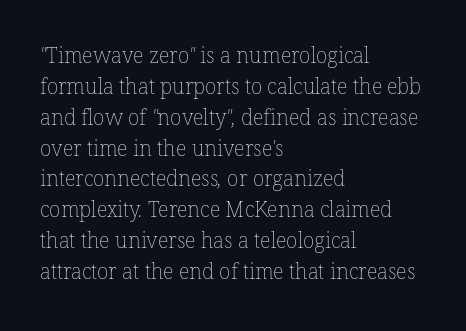
The image shows 21 px text type; set left-aligned, normal line spacing (1.47x), normal letter spacing, not underlined.
